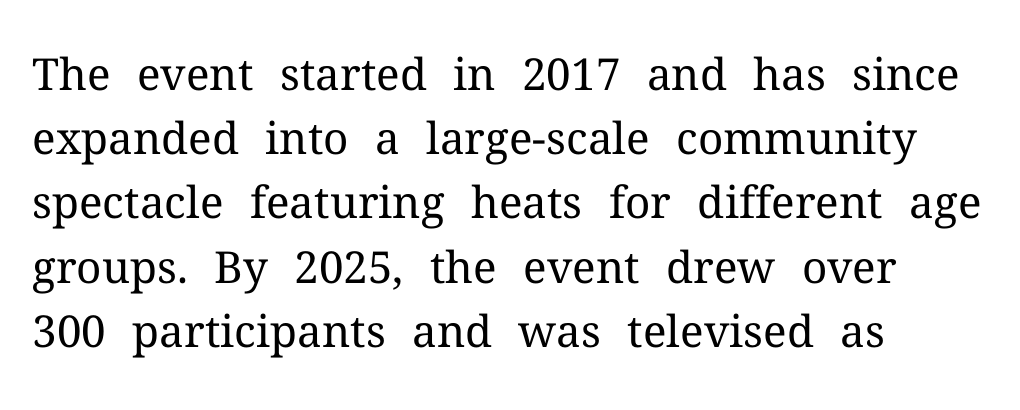
Compared with typical body copy, the letter spacing here is the same. Decoration check: the copy has no underline. The ragged edge is on the right, which tells us the setting is flush left. The block of text has a typical density, with ordinary space between rows. Stroke mass is kept to a normal reading level or below.
